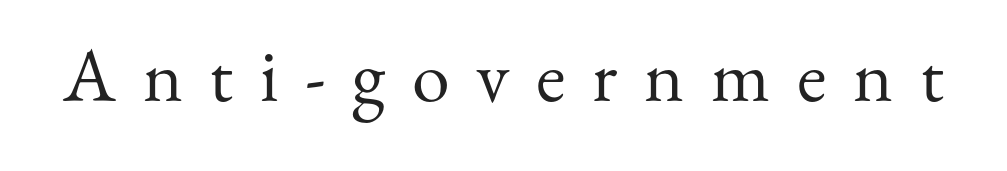
Letters rest on an invisible, unmarked baseline. This sample has the flowing, uneven cadence of proportional lettering. Font category for this specimen: serif. Inter-character spacing is expanded well beyond the font's built-in metrics. Ordinary non-slanted type is in use.
